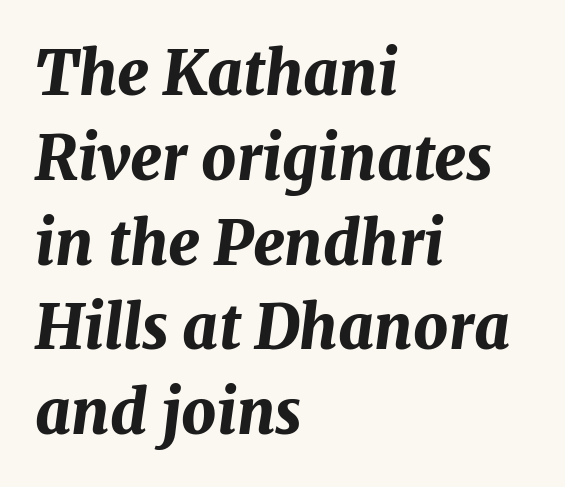
The image shows 61 px bold type, italic (leaning right); set left-aligned, normal line spacing (1.39x), normal letter spacing, not underlined; medium stroke contrast and a medium x-height.
